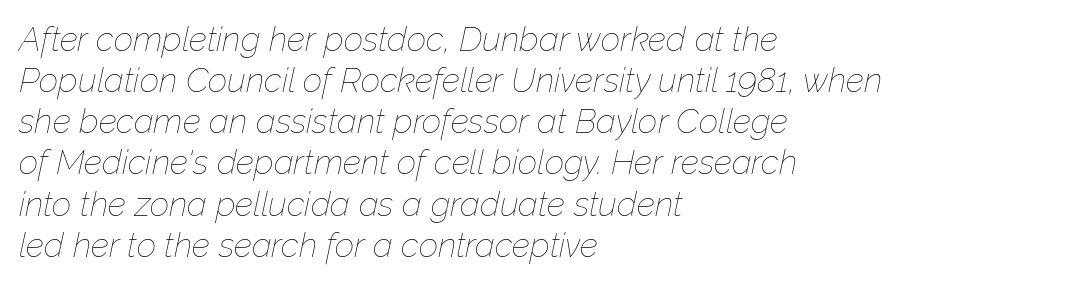
{"italic": "yes", "lean": "right", "slant_degrees": 12, "bold": "no", "weight": "thin", "width": "normal", "stroke_contrast": "low", "x_height": "medium", "monospaced": "no", "underline": "no", "align": "left", "line_spacing_ratio": 1.21, "letter_spacing": "normal", "letter_spacing_em": 0.0, "glyph_px": 34}
